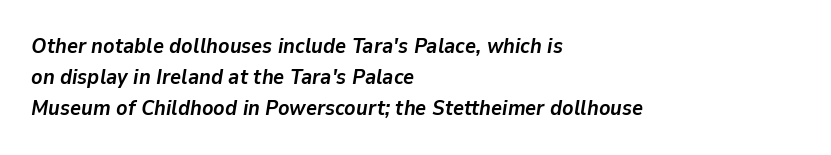
Does the weight exceed regular? Yes, all the way to bold. Emphasis-style slanted type is in use. Honestly, there is no underline to notice here at all. A normal amount of white space separates one row of letters from the next. Every row of glyphs begins at an identical x-position on the left.
